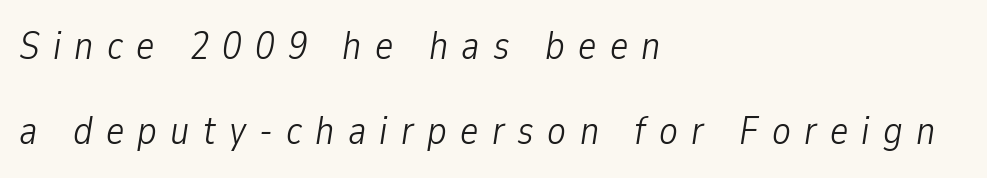
Q: Is the text bold? A: No.
Q: Is the text italic (slanted)? A: Yes, it leans right by about 9 degrees.
Q: Is the text underlined? A: No.
Q: How is the paragraph aligned? A: Left-aligned.
Q: Is the spacing between letters normal or unusually wide? A: Unusually wide.
Q: Is the spacing between lines tight, normal or loose? A: Loose.
Q: Width (condensed, normal, or wide)? A: Condensed.
Q: Stroke contrast? A: Low.
Q: x-height? A: Medium.
Q: Monospaced? A: No.
